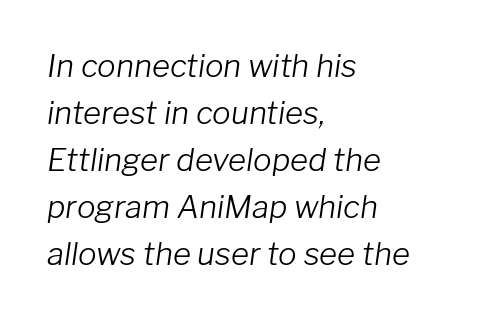
The image shows 31 px light type, italic (leaning right); set left-aligned, normal line spacing (1.52x), normal letter spacing, not underlined; low stroke contrast and a medium x-height.
